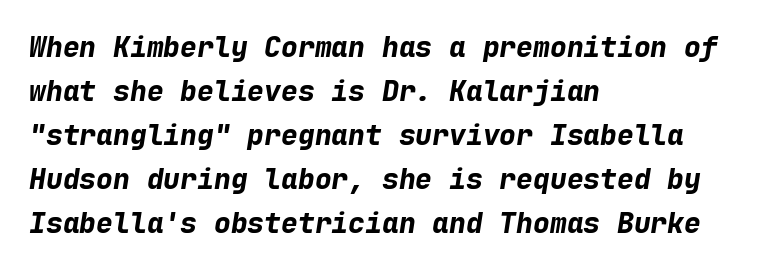
Q: Is the text bold? A: Yes.
Q: Is the text italic (slanted)? A: Yes, it leans right by about 9 degrees.
Q: Is the text underlined? A: No.
Q: How is the paragraph aligned? A: Left-aligned.
Q: Is the spacing between letters normal or unusually wide? A: Normal.
Q: Is the spacing between lines tight, normal or loose? A: Normal.
Q: Width (condensed, normal, or wide)? A: Normal.
Q: Stroke contrast? A: Low.
Q: x-height? A: Medium.
Q: Monospaced? A: Yes.
